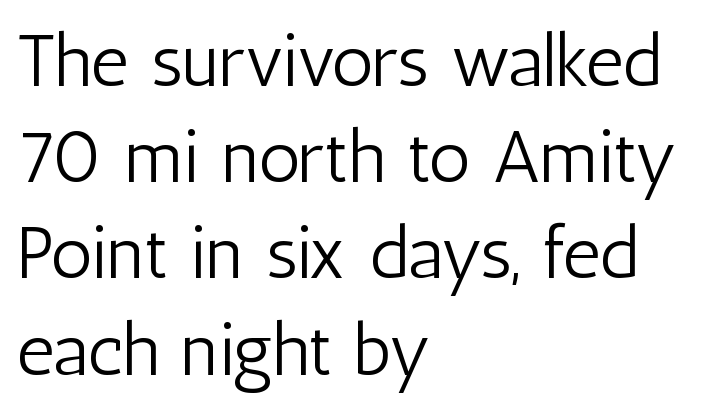
{"serif": "no", "italic": "no", "bold": "no", "weight": "light", "width": "condensed", "stroke_contrast": "low", "x_height": "medium", "monospaced": "no", "underline": "no", "align": "left", "line_spacing": "normal", "line_spacing_ratio": 1.3, "letter_spacing": "normal", "letter_spacing_em": 0.0, "glyph_px": 74}
